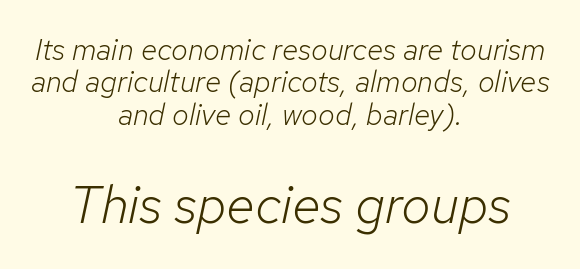
Q: Is the text bold? A: No.
Q: Is the text italic (slanted)? A: Yes, it leans right by about 12 degrees.
Q: Is the text underlined? A: No.
Q: How is the paragraph aligned? A: Centered.
Q: Is the spacing between letters normal or unusually wide? A: Normal.
Q: Is the spacing between lines tight, normal or loose? A: Tight.
Q: Which block of text is set in a larger size, the first (top) or the second (bottom)? A: The second (bottom) one.
Q: Width (condensed, normal, or wide)? A: Normal.
Q: Stroke contrast? A: Low.
Q: x-height? A: Medium.
Q: Monospaced? A: No.
